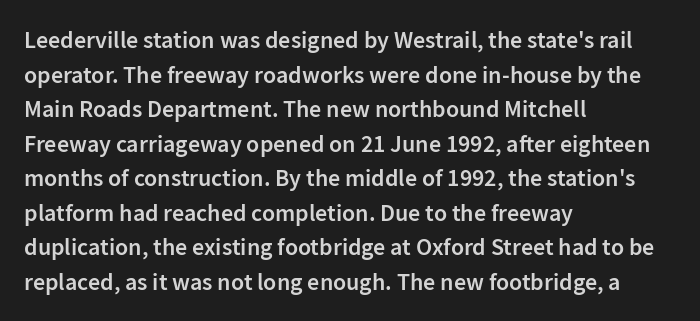
Q: Is the text bold? A: Semi-bold.
Q: Is the text italic (slanted)? A: No, it is upright.
Q: Is the text underlined? A: No.
Q: How is the paragraph aligned? A: Left-aligned.
Q: Is the spacing between letters normal or unusually wide? A: Normal.
Q: Is the spacing between lines tight, normal or loose? A: Normal.
